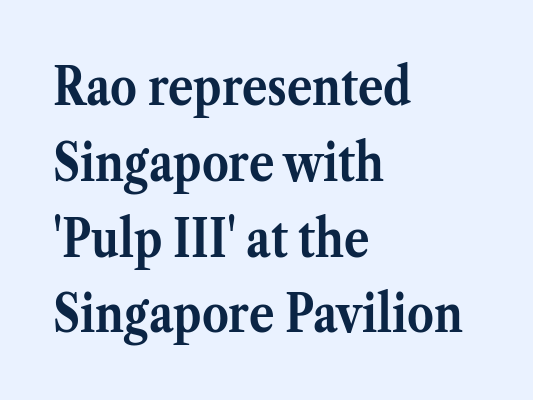
{"serif": "yes", "italic": "no", "bold": "yes", "weight": "semibold", "width": "normal", "stroke_contrast": "medium", "x_height": "medium", "monospaced": "no", "underline": "no", "align": "left", "line_spacing": "normal", "line_spacing_ratio": 1.43, "letter_spacing": "normal", "letter_spacing_em": 0.0, "glyph_px": 53}
